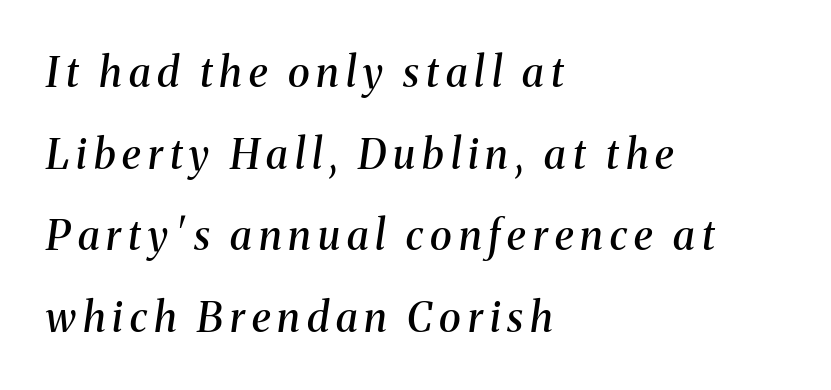
Q: Is the text bold? A: Semi-bold.
Q: Is the text italic (slanted)? A: Yes, it leans right by about 8 degrees.
Q: Is the typeface a serif or a sans-serif typeface? A: Serif.
Q: Is the text underlined? A: No.
Q: How is the paragraph aligned? A: Left-aligned.
Q: Is the spacing between lines tight, normal or loose? A: Loose.
Q: Width (condensed, normal, or wide)? A: Normal.
Q: Stroke contrast? A: Medium.
Q: x-height? A: Medium.
Q: Monospaced? A: No.
